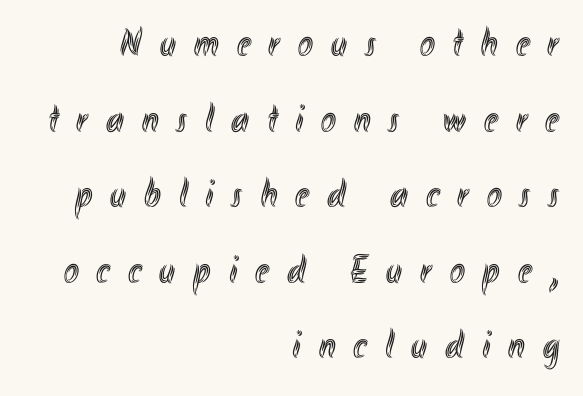
{"width": "condensed", "x_height": "small", "monospaced": "no", "underline": "no", "align": "right", "line_spacing_ratio": 1.89, "letter_spacing": "wide", "letter_spacing_em": 0.45, "glyph_px": 40}
